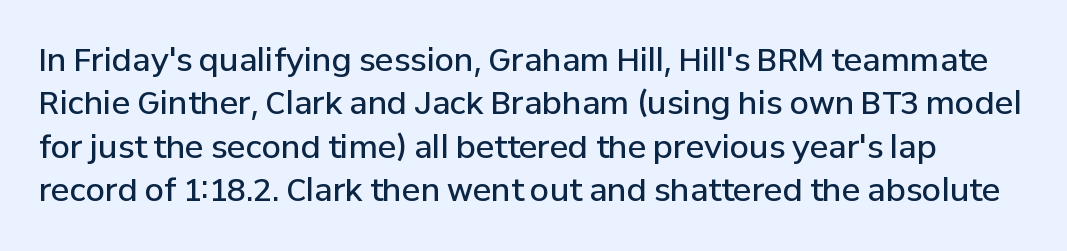
The image shows 31 px semibold sans-serif type, upright; set normal line spacing (1.4x), normal letter spacing, not underlined; low stroke contrast and a medium x-height.
